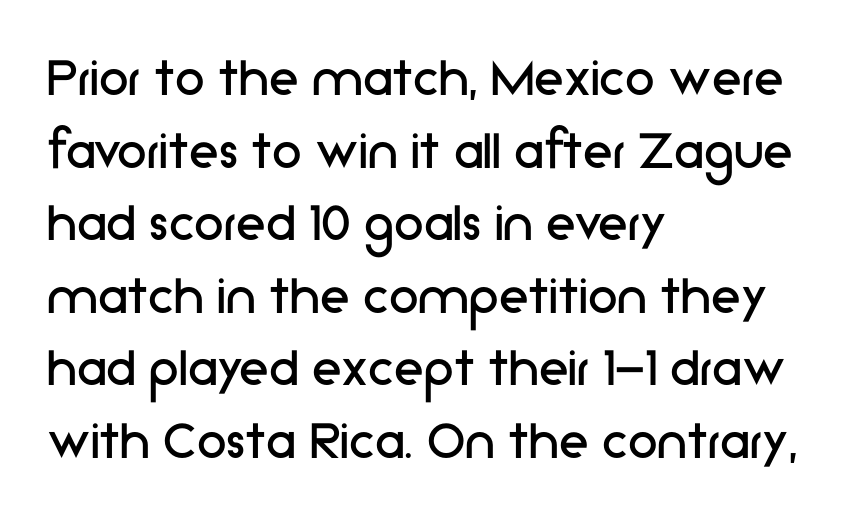
The image shows 60 px regular-weight sans-serif type, upright; set left-aligned, line spacing 1.21x, normal letter spacing, not underlined; low stroke contrast and a medium x-height.
